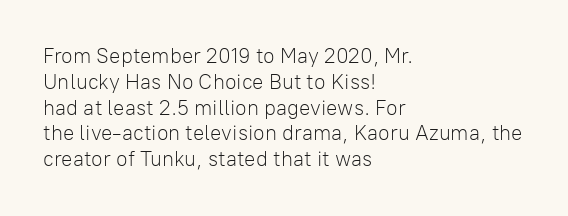
Visually the block forms a straight wall on the left and a jagged coastline on the right. This sample uses plain, unmodified letter spacing. The face looks like a standard text weight, possibly lighter. Check under the words: just untouched page. Does the lettering tilt? It doesn't — this is upright.
